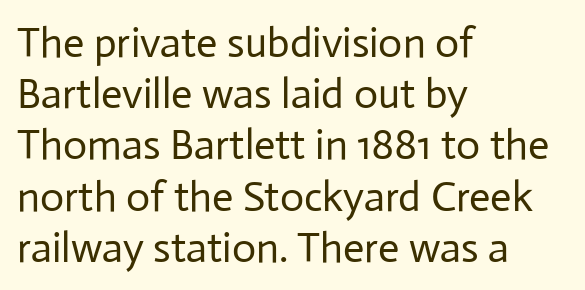
How are the letters spaced? Ordinarily, with no added tracking. This rendering uses left alignment, leaving the right contour irregular. The type family on display is of the sans-serif kind. Clear beneath every line of the passage. Is this a fixed-width face? No — the glyphs have proportional, varying widths.
